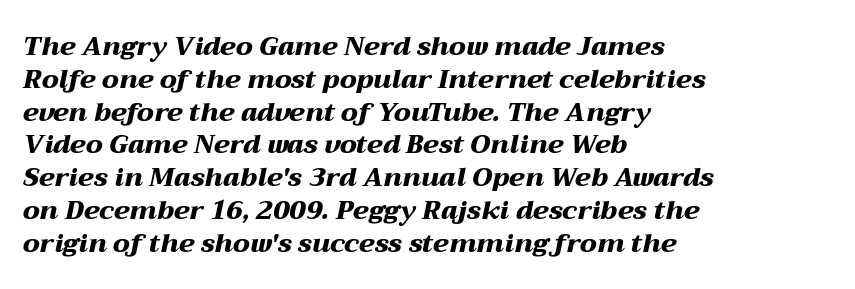
The image shows 26 px bold type, italic (leaning right); set left-aligned, normal line spacing (1.26x), normal letter spacing, not underlined.
